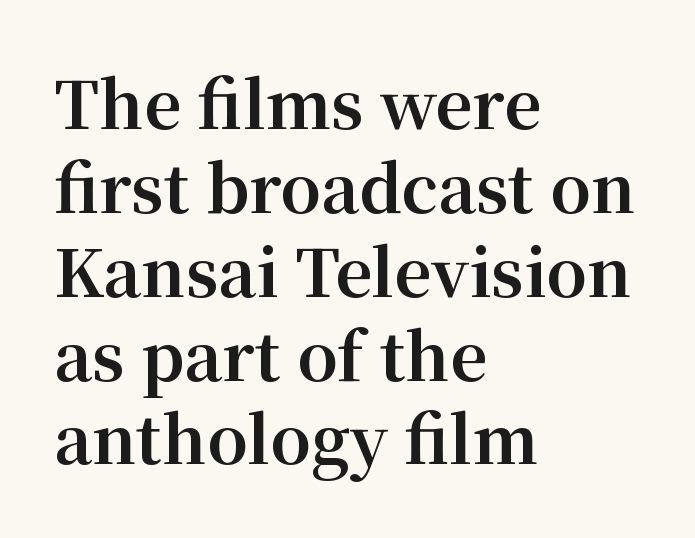
{"serif": "yes", "italic": "no", "bold": "yes", "weight": "bold", "width": "normal", "stroke_contrast": "medium", "x_height": "medium", "monospaced": "no", "underline": "no", "align": "left", "line_spacing": "normal", "line_spacing_ratio": 1.29, "letter_spacing": "normal", "letter_spacing_em": 0.0, "glyph_px": 65}
